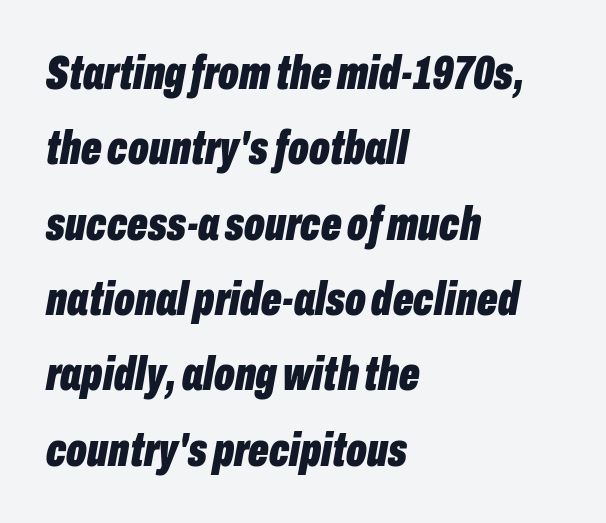
Q: Is the text bold? A: Yes.
Q: Is the text italic (slanted)? A: Yes, it leans right by about 10 degrees.
Q: Is the text underlined? A: No.
Q: How is the paragraph aligned? A: Left-aligned.
Q: Is the spacing between letters normal or unusually wide? A: Normal.
Q: Is the spacing between lines tight, normal or loose? A: Normal.
Q: Width (condensed, normal, or wide)? A: Condensed.
Q: Stroke contrast? A: Low.
Q: x-height? A: Medium.
Q: Monospaced? A: No.
